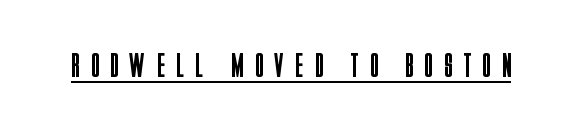
{"serif": "no", "italic": "no", "bold": "no", "weight": "regular", "width": "condensed", "stroke_contrast": "low", "x_height": "large", "monospaced": "no", "underline": "yes", "letter_spacing": "wide", "letter_spacing_em": 0.36, "glyph_px": 34}
